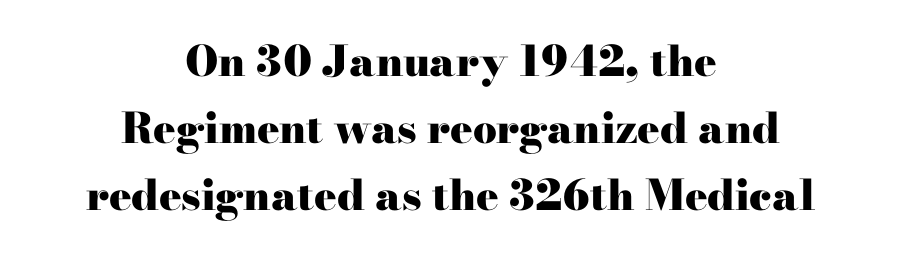
The image shows 42 px heavy, wide serif type, upright; set centered, normal line spacing (1.6x), normal letter spacing, not underlined; high stroke contrast and a small x-height.
